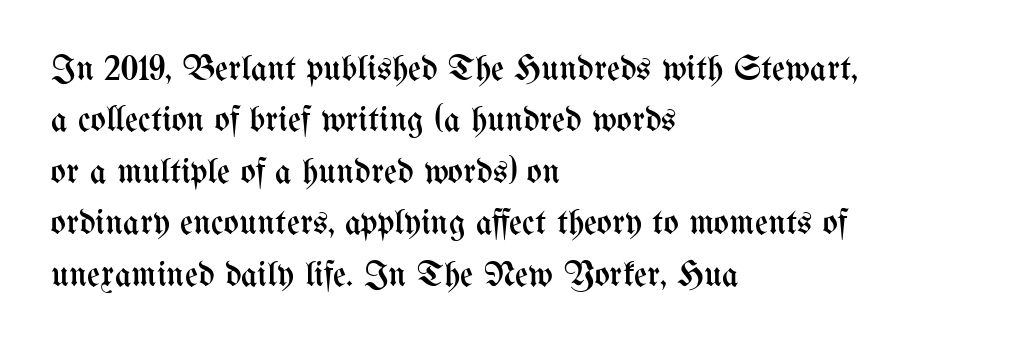
{"italic": "no", "bold": "no", "weight": "regular", "width": "condensed", "stroke_contrast": "medium", "x_height": "medium", "monospaced": "no", "underline": "no", "align": "left", "line_spacing": "normal", "line_spacing_ratio": 1.43, "letter_spacing": "normal", "letter_spacing_em": 0.0, "glyph_px": 36}
